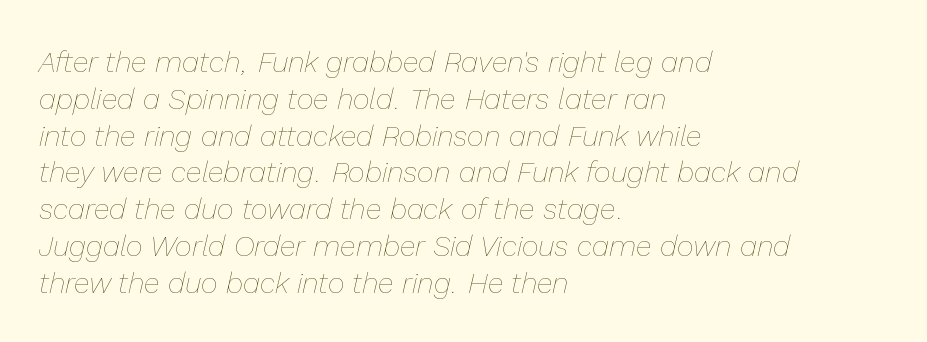
Q: Is the text bold? A: No.
Q: Is the text italic (slanted)? A: Yes, it leans right by about 13 degrees.
Q: Is the text underlined? A: No.
Q: How is the paragraph aligned? A: Left-aligned.
Q: Is the spacing between letters normal or unusually wide? A: Normal.
Q: Is the spacing between lines tight, normal or loose? A: Normal.
Q: Width (condensed, normal, or wide)? A: Normal.
Q: Stroke contrast? A: Low.
Q: x-height? A: Medium.
Q: Monospaced? A: No.
